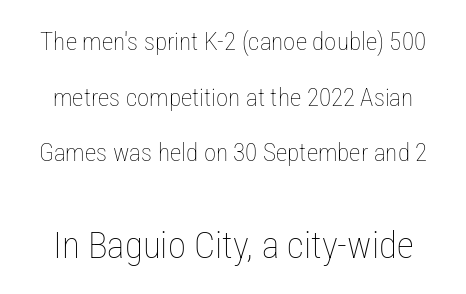
{"italic": "no", "bold": "no", "weight": "thin", "width": "condensed", "stroke_contrast": "low", "x_height": "medium", "monospaced": "no", "underline": "no", "line_spacing": "loose", "line_spacing_ratio": 2.23, "letter_spacing": "normal", "letter_spacing_em": 0.0, "larger_block": "second", "size_ratio": 1.48, "glyph_px": 37}
